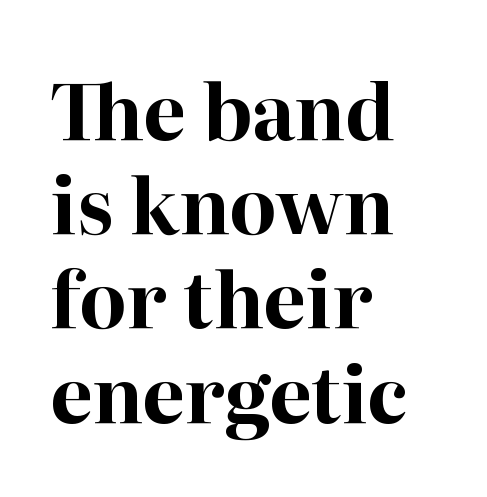
Q: Is the text bold? A: Yes.
Q: Is the text italic (slanted)? A: No, it is upright.
Q: Is the typeface a serif or a sans-serif typeface? A: Serif.
Q: Is the text underlined? A: No.
Q: How is the paragraph aligned? A: Left-aligned.
Q: Is the spacing between letters normal or unusually wide? A: Normal.
Q: Width (condensed, normal, or wide)? A: Normal.
Q: Stroke contrast? A: High.
Q: x-height? A: Medium.
Q: Monospaced? A: No.
